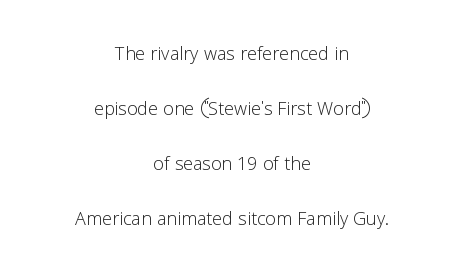
Q: Is the text bold? A: No.
Q: Is the text italic (slanted)? A: No, it is upright.
Q: Is the text underlined? A: No.
Q: How is the paragraph aligned? A: Centered.
Q: Is the spacing between letters normal or unusually wide? A: Normal.
Q: Is the spacing between lines tight, normal or loose? A: Loose.
